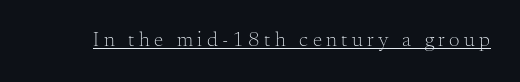
{"italic": "no", "bold": "no", "underline": "yes", "letter_spacing": "wide", "letter_spacing_em": 0.21, "glyph_px": 21}
